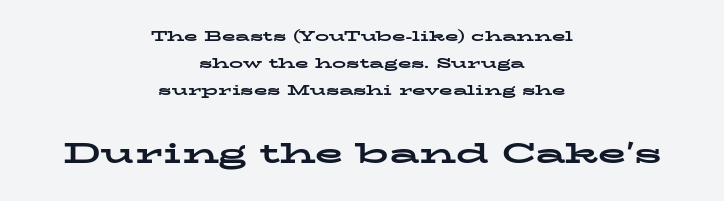
The image shows 29 px bold, wide serif type, upright; set centered, loose line spacing (1.94x), normal letter spacing, not underlined; the second (bottom) block is 2.07x larger; low stroke contrast and a medium x-height.
